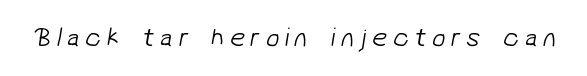
Q: Is the text bold? A: No.
Q: Is the text underlined? A: No.
Q: Is the spacing between letters normal or unusually wide? A: Unusually wide.
